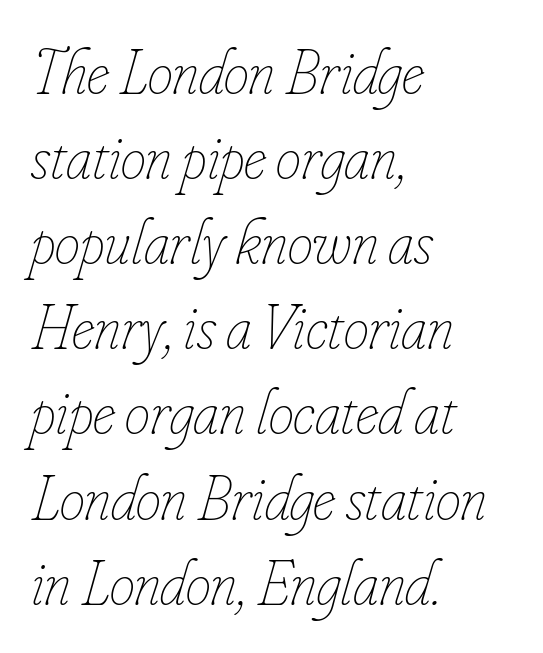
Q: Is the text bold? A: No.
Q: Is the text italic (slanted)? A: Yes, it leans right by about 16 degrees.
Q: Is the text underlined? A: No.
Q: How is the paragraph aligned? A: Left-aligned.
Q: Is the spacing between letters normal or unusually wide? A: Normal.
Q: Is the spacing between lines tight, normal or loose? A: Normal.
Q: Width (condensed, normal, or wide)? A: Condensed.
Q: Stroke contrast? A: Low.
Q: x-height? A: Small.
Q: Monospaced? A: No.
